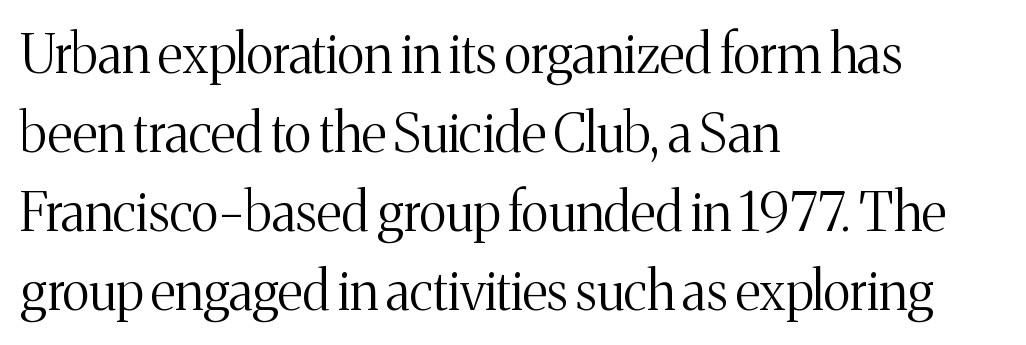
The image shows 53 px light serif type, upright; set left-aligned, normal line spacing (1.49x), normal letter spacing, not underlined; medium stroke contrast and a medium x-height.
